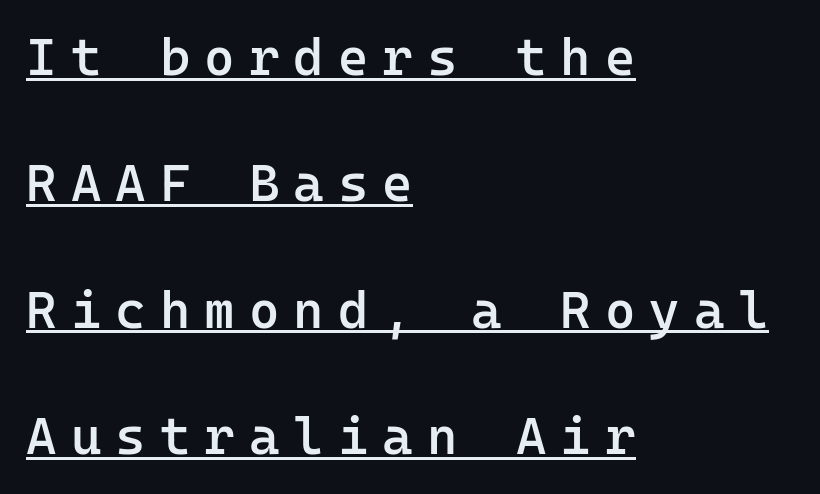
{"serif": "no", "italic": "no", "bold": "semi", "weight": "semibold", "width": "normal", "stroke_contrast": "low", "x_height": "medium", "monospaced": "yes", "underline": "yes", "align": "left", "line_spacing": "loose", "line_spacing_ratio": 2.43, "letter_spacing": "wide", "letter_spacing_em": 0.27, "glyph_px": 52}
